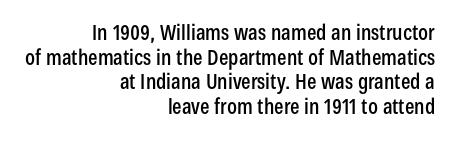
The image shows 21 px text type, upright; set right-aligned, line spacing 1.17x, normal letter spacing, not underlined.
